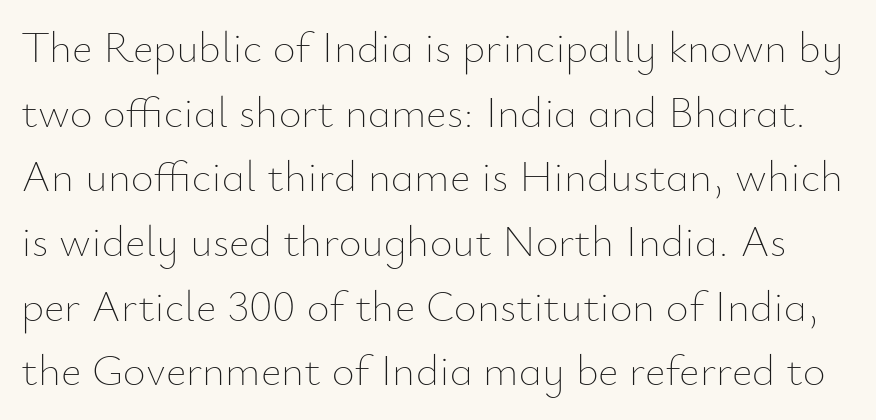
The image shows 44 px thin type, upright; set normal line spacing (1.47x), normal letter spacing, not underlined; low stroke contrast and a small x-height.
